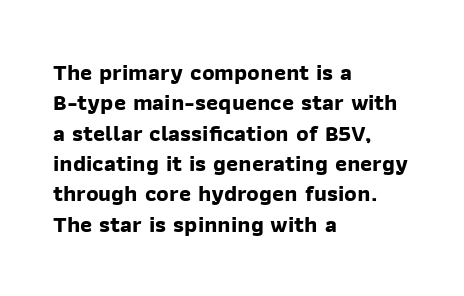
The image shows 23 px bold type; set left-aligned, normal line spacing (1.32x), normal letter spacing, not underlined.
